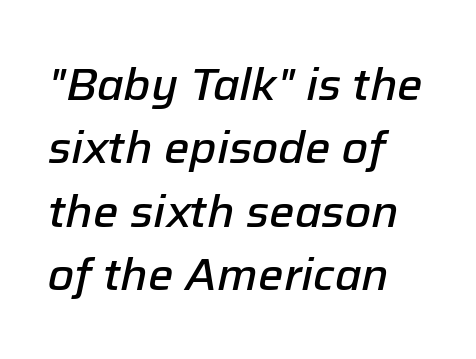
The image shows 45 px semibold type, italic (leaning right); set left-aligned, normal line spacing (1.41x), normal letter spacing, not underlined; low stroke contrast and a medium x-height.
